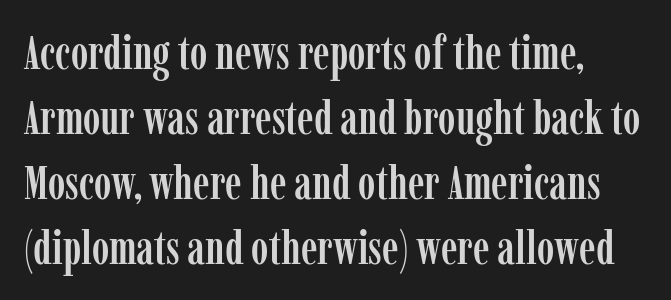
Q: Is the text italic (slanted)? A: No, it is upright.
Q: Is the typeface a serif or a sans-serif typeface? A: Serif.
Q: Is the text underlined? A: No.
Q: How is the paragraph aligned? A: Left-aligned.
Q: Is the spacing between letters normal or unusually wide? A: Normal.
Q: Is the spacing between lines tight, normal or loose? A: Normal.
Q: Width (condensed, normal, or wide)? A: Condensed.
Q: Stroke contrast? A: Low.
Q: x-height? A: Medium.
Q: Monospaced? A: No.
